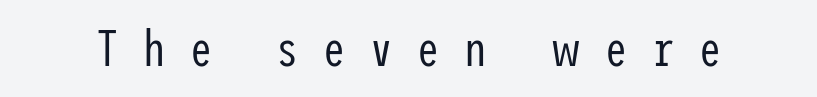
Beneath every word, the page is bare. Upright lettering throughout. Substantial extra tracking has been applied to these lines. The rendering shows plain stroke endings on the letterforms — a sans-serif design. Letters have the restrained weight of plain body copy at most.
